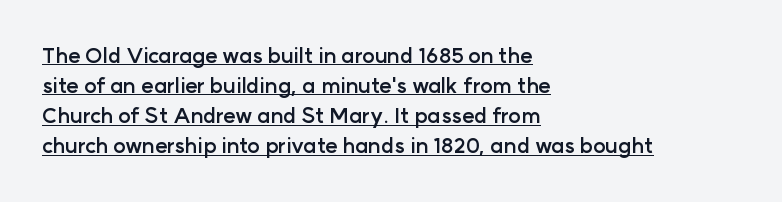
Q: Is the text bold? A: Yes.
Q: Is the text italic (slanted)? A: No, it is upright.
Q: Is the text underlined? A: Yes.
Q: How is the paragraph aligned? A: Left-aligned.
Q: Is the spacing between letters normal or unusually wide? A: Normal.
Q: Is the spacing between lines tight, normal or loose? A: Normal.
